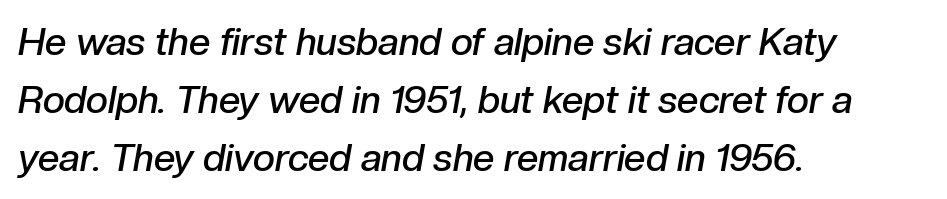
{"italic": "yes", "lean": "right", "slant_degrees": 10, "bold": "semi", "weight": "semibold", "width": "normal", "stroke_contrast": "low", "x_height": "medium", "monospaced": "no", "underline": "no", "align": "left", "line_spacing": "normal", "line_spacing_ratio": 1.52, "letter_spacing": "normal", "letter_spacing_em": 0.0, "glyph_px": 38}
